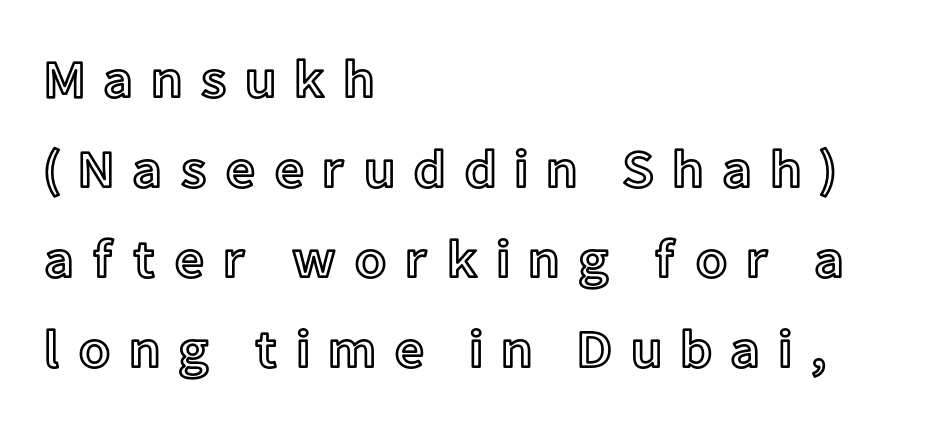
Alignment: flush left. Successive baselines arrive at the customary interval. Varying glyph widths throughout — classic text-font behaviour. The lettering holds an erect, upright posture throughout. Rule under the text: the space is simply empty. You could only call the tracking loose — the letters float apart.
